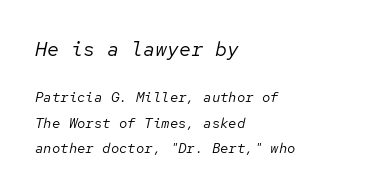
Q: Is the text bold? A: No.
Q: Is the text italic (slanted)? A: Yes, it leans right by about 12 degrees.
Q: Is the text underlined? A: No.
Q: How is the paragraph aligned? A: Left-aligned.
Q: Is the spacing between letters normal or unusually wide? A: Normal.
Q: Which block of text is set in a larger size, the first (top) or the second (bottom)? A: The first (top) one.
